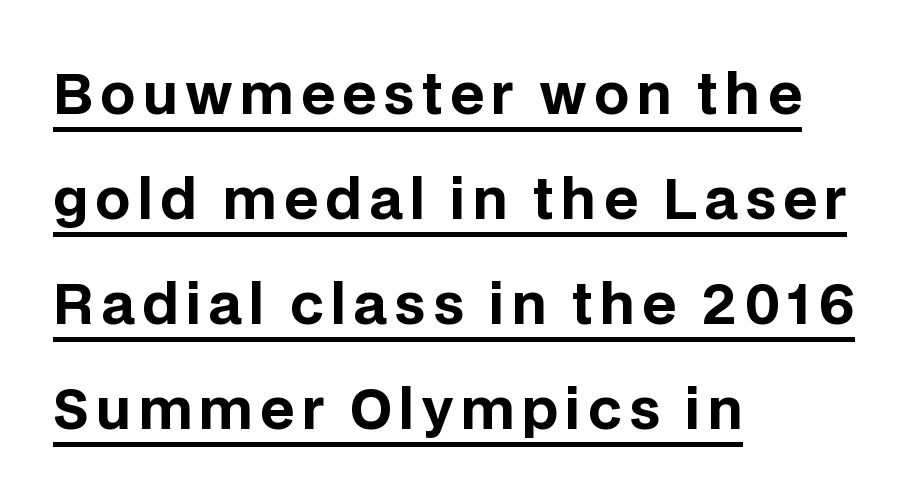
Q: Is the text bold? A: Yes.
Q: Is the text italic (slanted)? A: No, it is upright.
Q: Is the typeface a serif or a sans-serif typeface? A: Sans-serif.
Q: Is the text underlined? A: Yes.
Q: How is the paragraph aligned? A: Left-aligned.
Q: Is the spacing between lines tight, normal or loose? A: Loose.
Q: Width (condensed, normal, or wide)? A: Normal.
Q: Stroke contrast? A: Low.
Q: x-height? A: Large.
Q: Monospaced? A: No.
